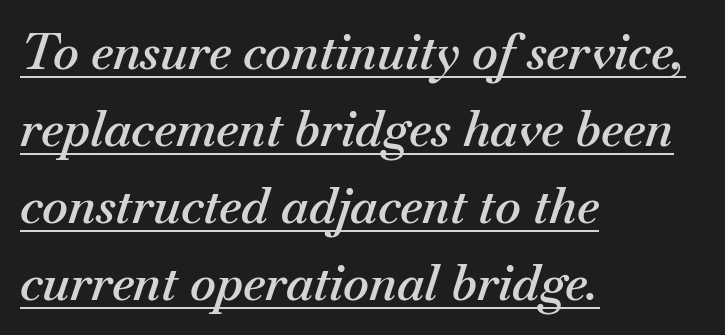
The image shows 49 px semibold type, italic (leaning right); set left-aligned, normal line spacing (1.57x), normal letter spacing, underlined; medium stroke contrast and a small x-height.
